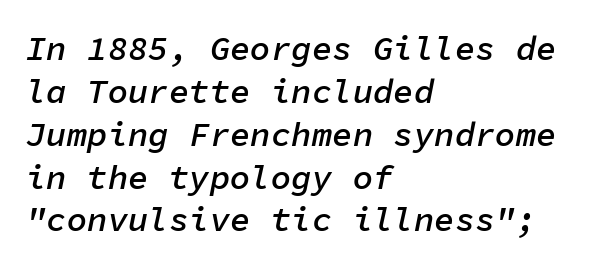
{"italic": "yes", "lean": "right", "slant_degrees": 11, "bold": "semi", "weight": "semibold", "width": "normal", "stroke_contrast": "low", "x_height": "medium", "monospaced": "yes", "underline": "no", "align": "left", "line_spacing": "normal", "line_spacing_ratio": 1.26, "letter_spacing": "normal", "letter_spacing_em": 0.0, "glyph_px": 34}
